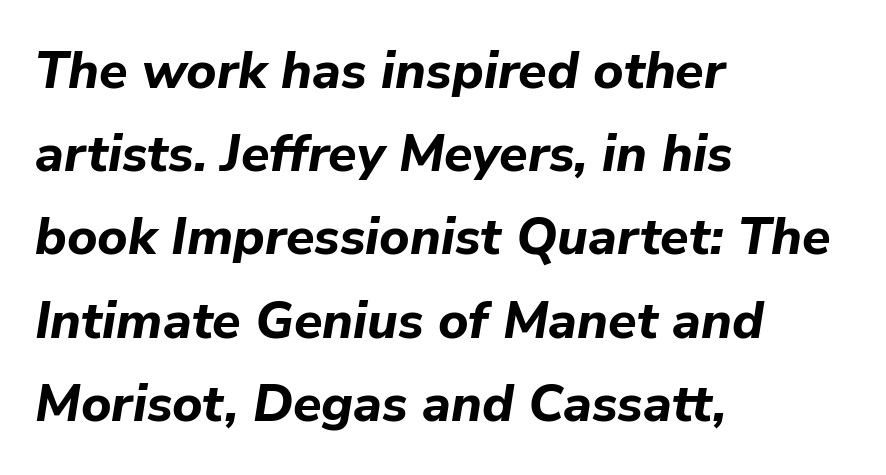
Q: Is the text bold? A: Yes.
Q: Is the text italic (slanted)? A: Yes, it leans right by about 9 degrees.
Q: Is the text underlined? A: No.
Q: How is the paragraph aligned? A: Left-aligned.
Q: Is the spacing between letters normal or unusually wide? A: Normal.
Q: Is the spacing between lines tight, normal or loose? A: Normal.
Q: Width (condensed, normal, or wide)? A: Normal.
Q: Stroke contrast? A: Low.
Q: x-height? A: Medium.
Q: Monospaced? A: No.
